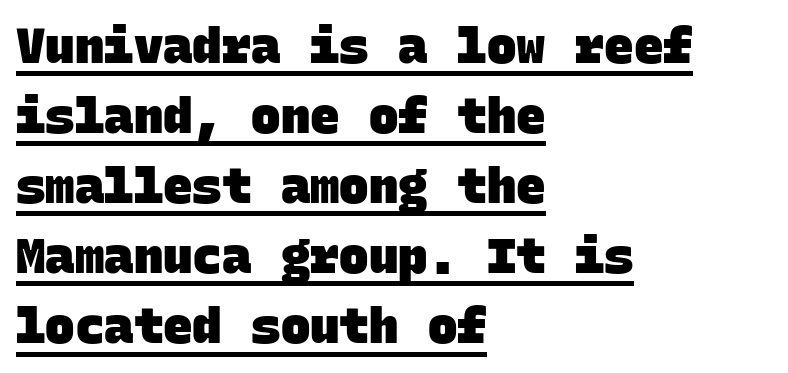
Q: Is the text bold? A: Yes.
Q: Is the typeface a serif or a sans-serif typeface? A: Sans-serif.
Q: Is the text underlined? A: Yes.
Q: How is the paragraph aligned? A: Left-aligned.
Q: Is the spacing between letters normal or unusually wide? A: Normal.
Q: Is the spacing between lines tight, normal or loose? A: Normal.
Q: Width (condensed, normal, or wide)? A: Normal.
Q: Stroke contrast? A: Low.
Q: x-height? A: Large.
Q: Monospaced? A: Yes.
